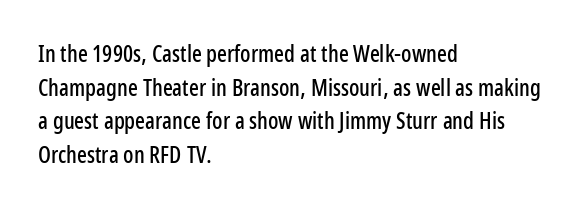
Q: Is the text italic (slanted)? A: No, it is upright.
Q: Is the text underlined? A: No.
Q: How is the paragraph aligned? A: Left-aligned.
Q: Is the spacing between letters normal or unusually wide? A: Normal.
Q: Is the spacing between lines tight, normal or loose? A: Normal.
